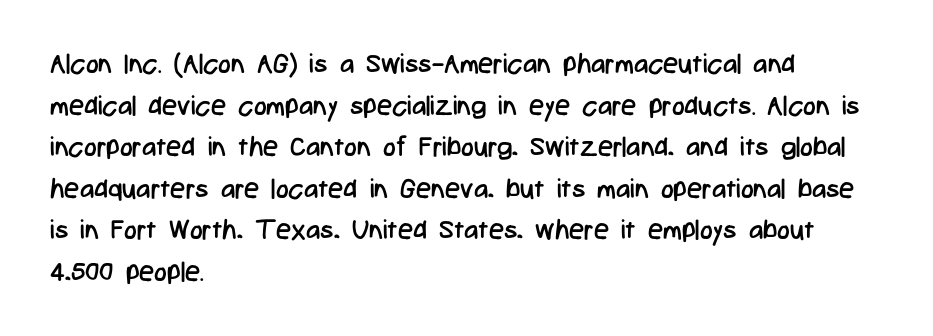
This sample uses an upright cut, with every glyph sitting square on the baseline. Lines of text with bare space underneath. The setting favours the left margin, as ordinary paragraphs usually do. Leading: standard. The typesetting does not lean heavy: it is not bold. You could call the tracking neutral — neither tight nor loose.
